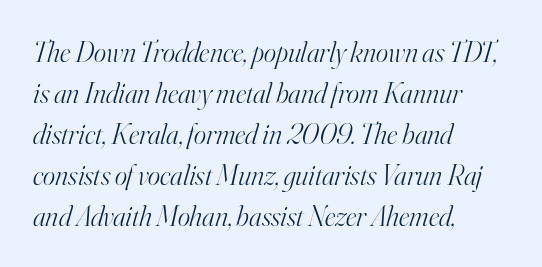
The image shows 29 px light serif type, italic (leaning right); set left-aligned, normal line spacing (1.41x), normal letter spacing, not underlined; high stroke contrast and a small x-height.
